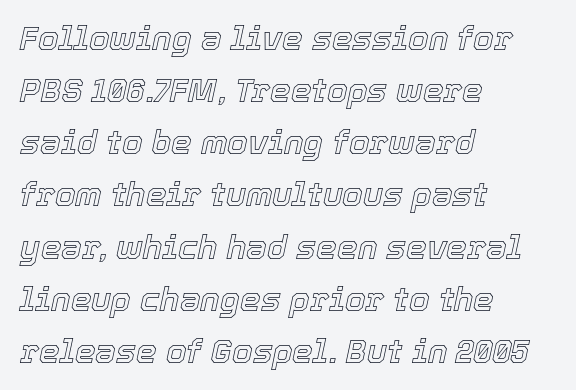
Leading matches the norm, producing a regular column. The typography opts for an oblique posture over an upright one. The face used here is rendered with its standard letterfit. Typeset ragged right — the left edge is the straight one. The space beneath each line is pristine and unruled.
